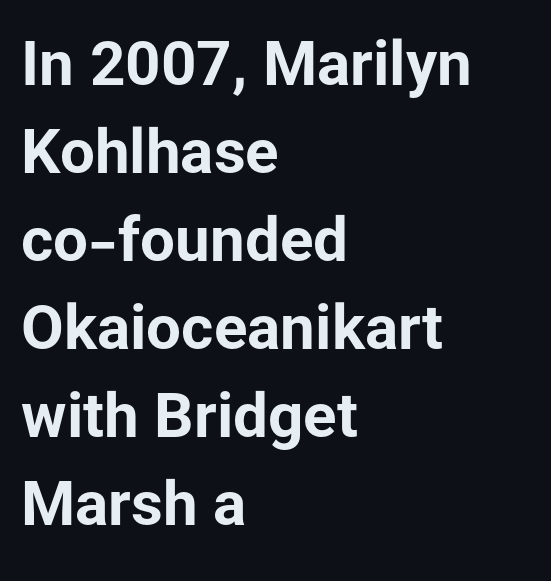
Q: Is the text bold? A: Yes.
Q: Is the text italic (slanted)? A: No, it is upright.
Q: Is the typeface a serif or a sans-serif typeface? A: Sans-serif.
Q: Is the text underlined? A: No.
Q: How is the paragraph aligned? A: Left-aligned.
Q: Is the spacing between letters normal or unusually wide? A: Normal.
Q: Is the spacing between lines tight, normal or loose? A: Normal.
Q: Width (condensed, normal, or wide)? A: Normal.
Q: Stroke contrast? A: Low.
Q: x-height? A: Medium.
Q: Monospaced? A: No.
